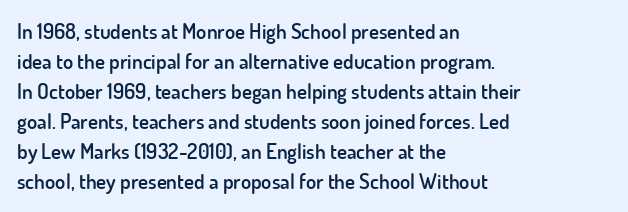
Q: Is the text bold? A: Semi-bold.
Q: Is the text italic (slanted)? A: No, it is upright.
Q: Is the text underlined? A: No.
Q: How is the paragraph aligned? A: Left-aligned.
Q: Is the spacing between letters normal or unusually wide? A: Normal.
Q: Is the spacing between lines tight, normal or loose? A: Normal.
